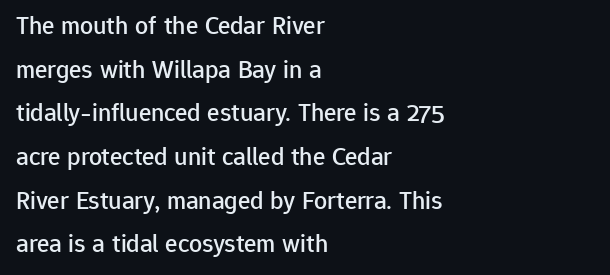
Q: Is the text italic (slanted)? A: No, it is upright.
Q: Is the text underlined? A: No.
Q: How is the paragraph aligned? A: Left-aligned.
Q: Is the spacing between letters normal or unusually wide? A: Normal.
Q: Is the spacing between lines tight, normal or loose? A: Normal.
